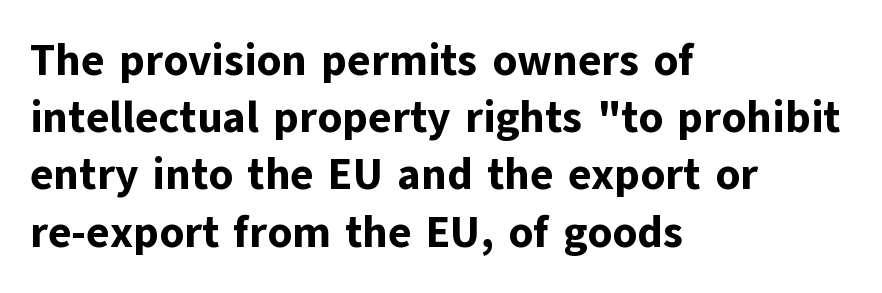
The image shows 44 px bold sans-serif type, upright; set left-aligned, normal line spacing (1.3x), normal letter spacing, not underlined; low stroke contrast and a medium x-height.
